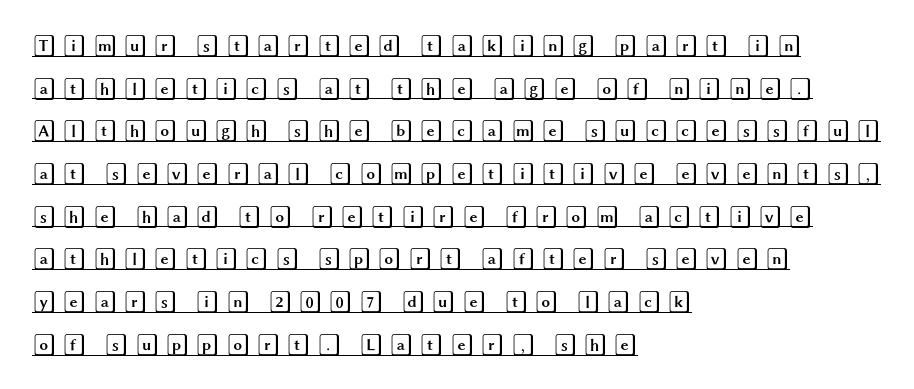
Q: Is the text italic (slanted)? A: No, it is upright.
Q: Is the text underlined? A: Yes.
Q: How is the paragraph aligned? A: Left-aligned.
Q: Is the spacing between letters normal or unusually wide? A: Unusually wide.
Q: Is the spacing between lines tight, normal or loose? A: Loose.
